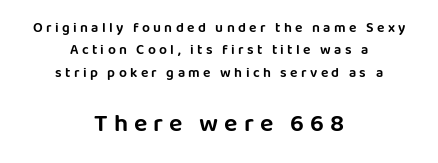
Q: Is the text italic (slanted)? A: No, it is upright.
Q: Is the text underlined? A: No.
Q: How is the paragraph aligned? A: Centered.
Q: Is the spacing between letters normal or unusually wide? A: Unusually wide.
Q: Is the spacing between lines tight, normal or loose? A: Normal.
Q: Which block of text is set in a larger size, the first (top) or the second (bottom)? A: The second (bottom) one.
